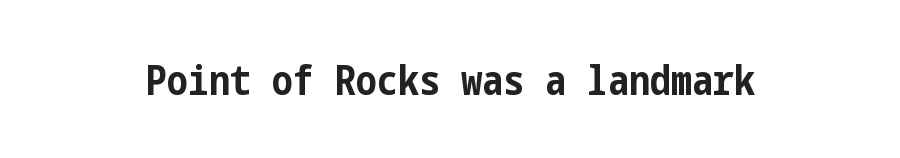
Bare-footed words on every line. Bold? Absolutely — the strokes are thick and heavy. This sample uses plain, unmodified letter spacing. Is there any slant? The stems are plumb.
